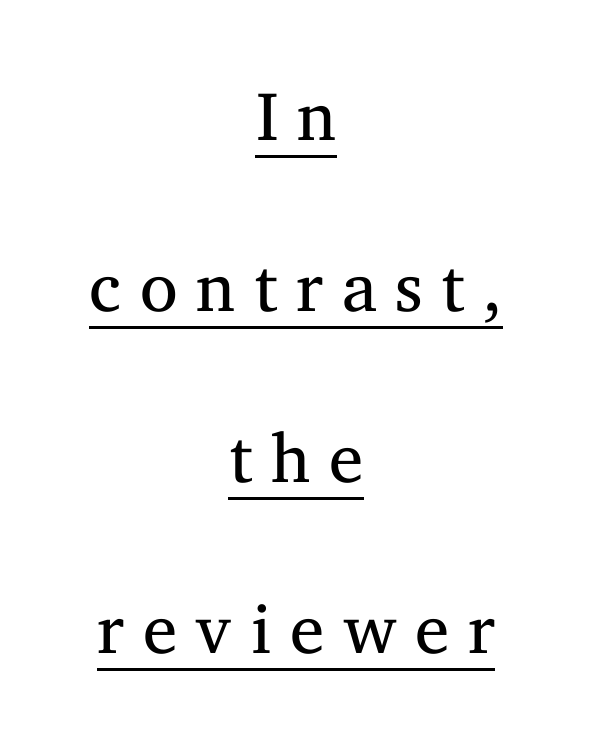
{"serif": "yes", "italic": "no", "bold": "no", "weight": "regular", "width": "normal", "stroke_contrast": "medium", "x_height": "medium", "monospaced": "no", "underline": "yes", "align": "center", "line_spacing": "loose", "line_spacing_ratio": 2.48, "letter_spacing": "wide", "letter_spacing_em": 0.27, "glyph_px": 69}
